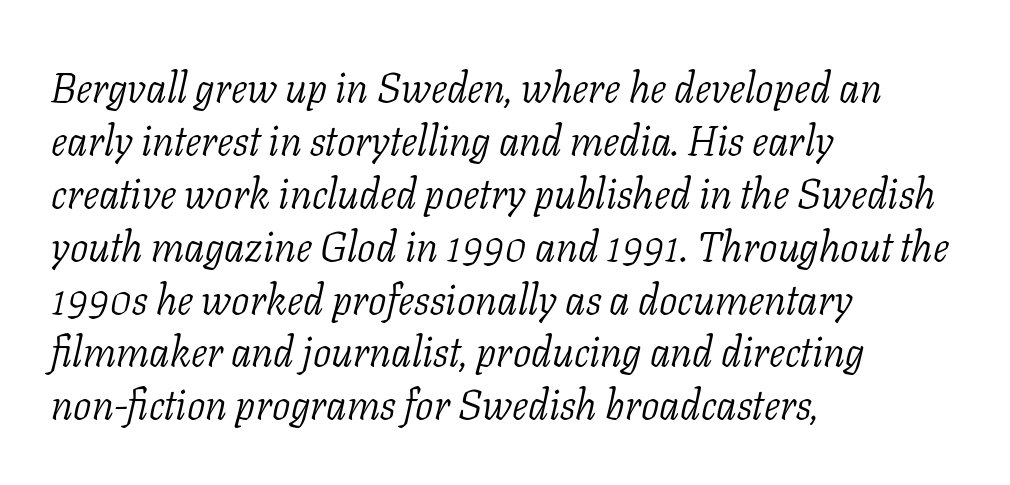
Little horizontal feet cap the strokes, marking this as serif type. In terms of letterspacing, this is plain default setting. The space beneath each line is pristine and unruled. The characters are drawn with everyday or finer stroke widths.
